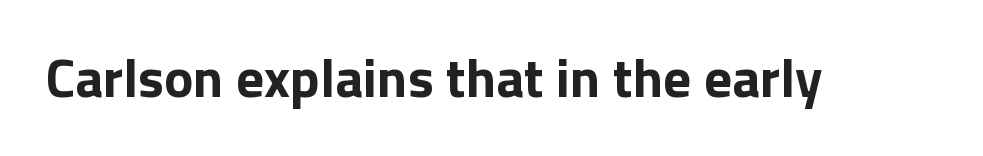
Q: Is the text bold? A: Yes.
Q: Is the text italic (slanted)? A: No, it is upright.
Q: Is the typeface a serif or a sans-serif typeface? A: Sans-serif.
Q: Is the text underlined? A: No.
Q: Is the spacing between letters normal or unusually wide? A: Normal.
Q: Width (condensed, normal, or wide)? A: Normal.
Q: Stroke contrast? A: Low.
Q: x-height? A: Medium.
Q: Monospaced? A: No.
